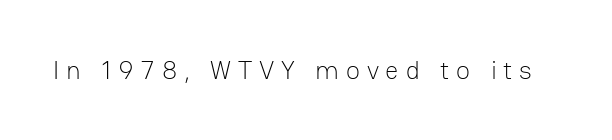
Q: Is the text bold? A: No.
Q: Is the text italic (slanted)? A: No, it is upright.
Q: Is the text underlined? A: No.
Q: Is the spacing between letters normal or unusually wide? A: Unusually wide.
